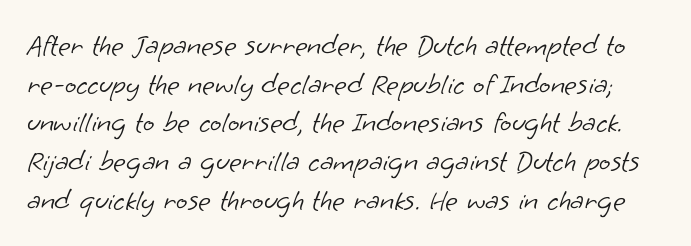
Q: Is the text bold? A: No.
Q: Is the typeface a serif or a sans-serif typeface? A: Sans-serif.
Q: Is the text underlined? A: No.
Q: Is the spacing between letters normal or unusually wide? A: Normal.
Q: Is the spacing between lines tight, normal or loose? A: Normal.
Q: Width (condensed, normal, or wide)? A: Normal.
Q: Stroke contrast? A: Low.
Q: x-height? A: Small.
Q: Monospaced? A: No.
